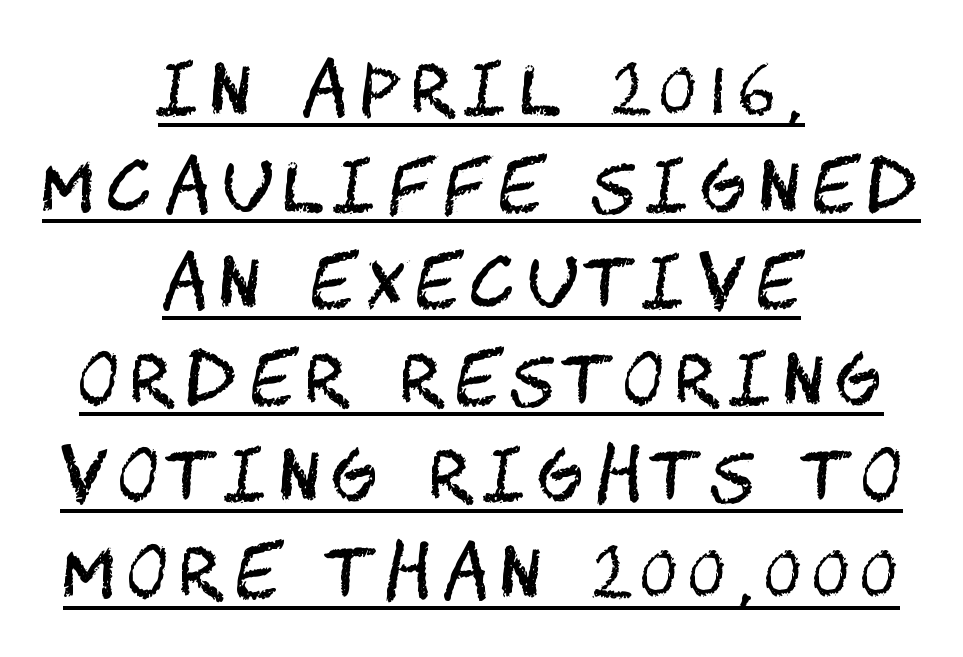
{"serif": "no", "italic": "no", "bold": "no", "weight": "regular", "width": "condensed", "stroke_contrast": "medium", "x_height": "large", "underline": "yes", "align": "center", "line_spacing": "normal", "line_spacing_ratio": 1.38, "glyph_px": 70}
